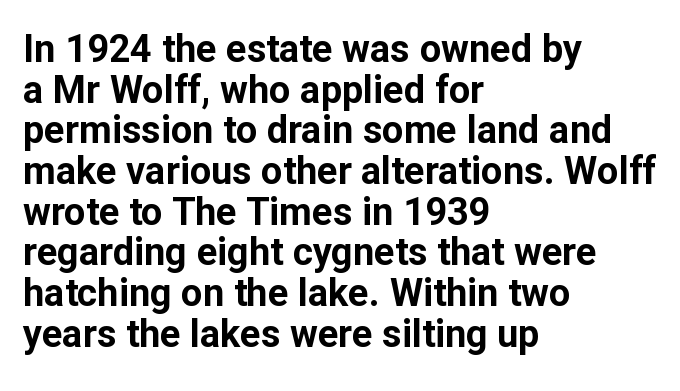
Q: Is the text bold? A: Yes.
Q: Is the text italic (slanted)? A: No, it is upright.
Q: Is the typeface a serif or a sans-serif typeface? A: Sans-serif.
Q: Is the text underlined? A: No.
Q: How is the paragraph aligned? A: Left-aligned.
Q: Is the spacing between letters normal or unusually wide? A: Normal.
Q: Is the spacing between lines tight, normal or loose? A: Tight.
Q: Width (condensed, normal, or wide)? A: Normal.
Q: Stroke contrast? A: Low.
Q: x-height? A: Medium.
Q: Monospaced? A: No.
